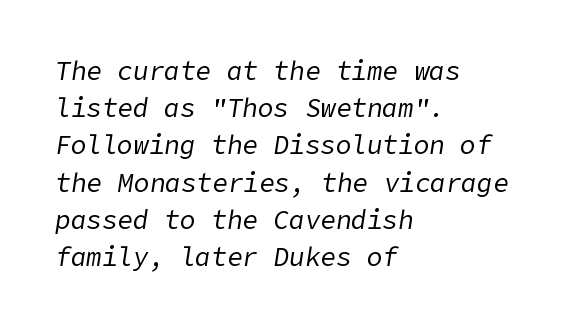
Vertical stems look standard width or narrower in stroke. This rendering features lettering with no underline. A typesetter would call this leading conventional body-copy spacing. Words appear dense and cohesive because spacing is normal.
